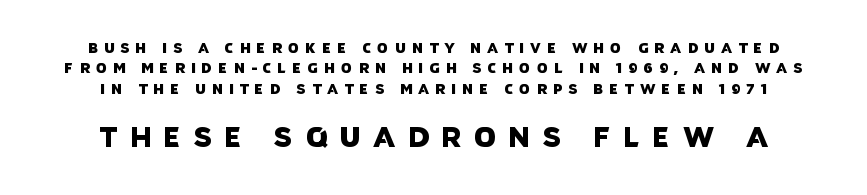
The image shows 28 px sans-serif type; set normal line spacing (1.45x), unusually wide letter spacing (+0.43 em), not underlined; the second (bottom) block is 2.0x larger; low stroke contrast and a large x-height.
